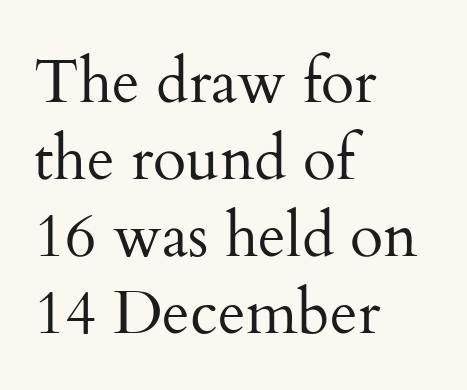
{"serif": "yes", "italic": "no", "bold": "no", "weight": "regular", "width": "normal", "stroke_contrast": "medium", "x_height": "small", "monospaced": "no", "underline": "no", "align": "left", "line_spacing": "normal", "line_spacing_ratio": 1.26, "letter_spacing": "normal", "letter_spacing_em": 0.0, "glyph_px": 61}
